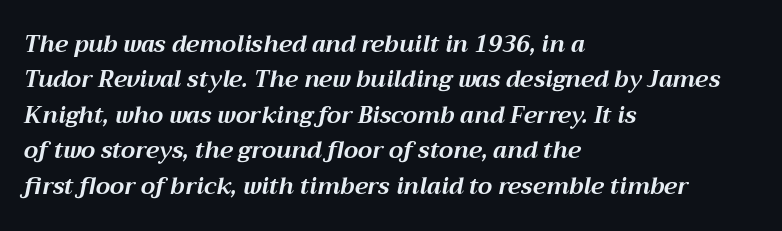
Typeset ragged right — the left edge is the straight one. Letter spacing: default. A clean baseline with only descenders dipping below it. Pretty heavy lettering here — definitely bold.
